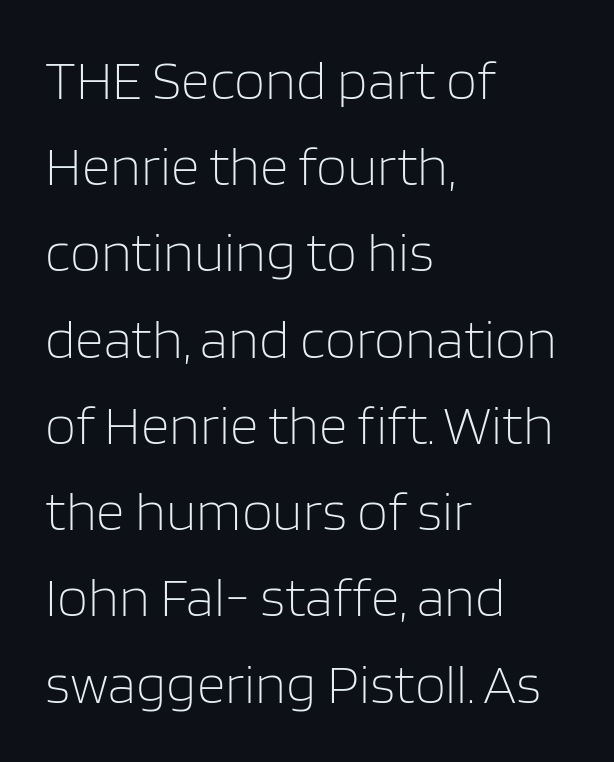
The image shows 56 px light sans-serif type, upright; set left-aligned, normal line spacing (1.54x), normal letter spacing, not underlined; low stroke contrast and a large x-height.
